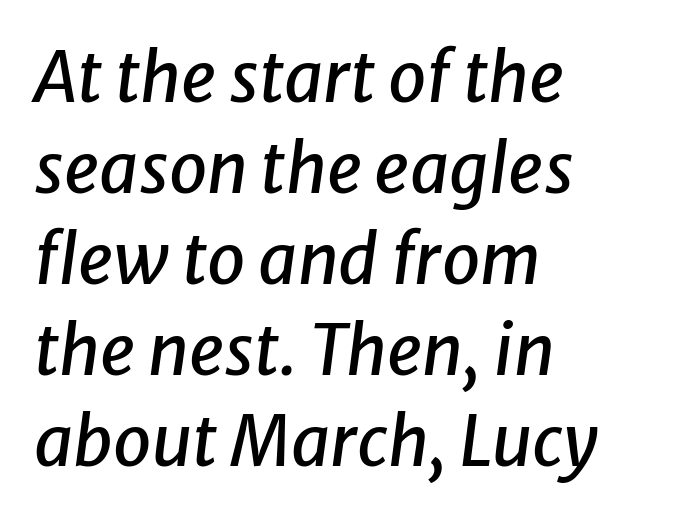
The image shows 69 px text type, italic (leaning right); set left-aligned, normal line spacing (1.32x), normal letter spacing, not underlined; low stroke contrast and a medium x-height.
